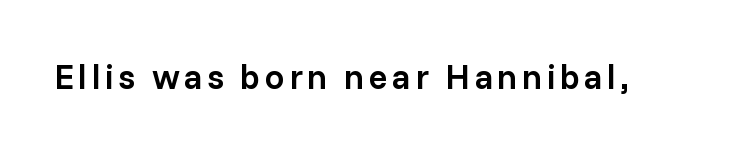
{"serif": "no", "italic": "no", "bold": "semi", "weight": "semibold", "width": "normal", "stroke_contrast": "low", "x_height": "medium", "monospaced": "no", "underline": "no", "glyph_px": 35}
